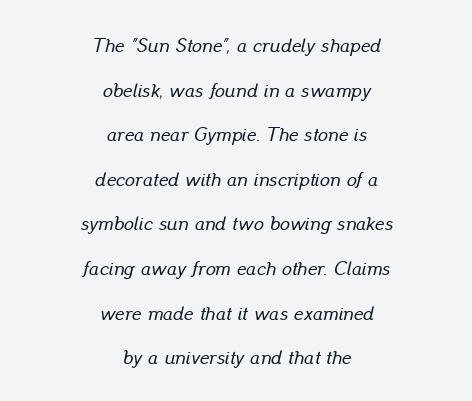
The image shows 20 px text type, italic (leaning right); set centered, loose line spacing (2.23x), normal letter spacing, not underlined.
